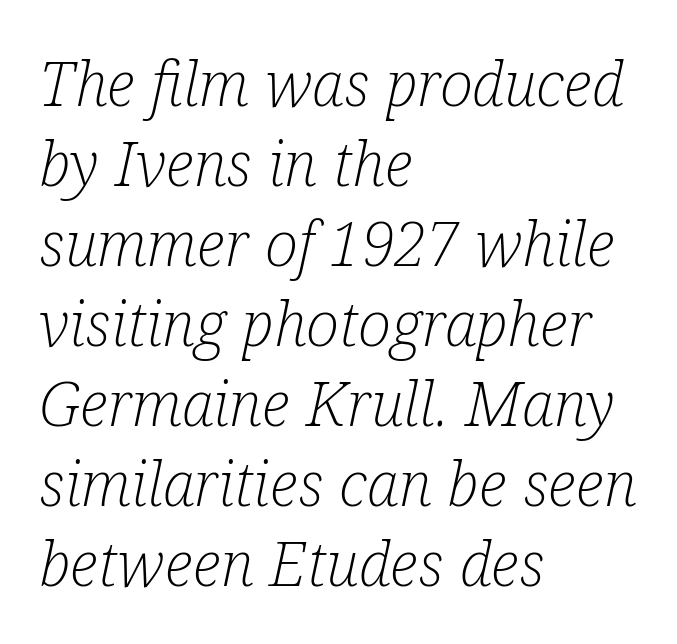
{"serif": "yes", "italic": "yes", "lean": "right", "slant_degrees": 12, "bold": "no", "weight": "light", "width": "condensed", "stroke_contrast": "low", "x_height": "medium", "monospaced": "no", "underline": "no", "align": "left", "line_spacing": "normal", "line_spacing_ratio": 1.29, "letter_spacing": "normal", "letter_spacing_em": 0.0, "glyph_px": 62}
